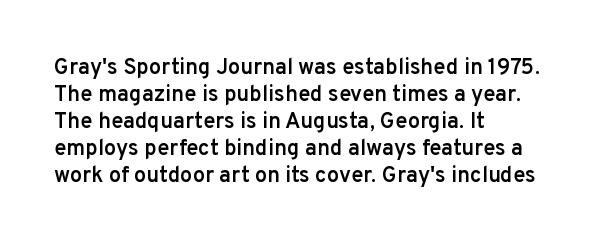
The gap between lines stays unmarked. Casual observation: everything's shoved over to the left. The glyphs have the mass of a demibold cut, below bold. The lettering stays uniformly vertical, giving the passage a roman look. Honestly, the letter spacing is just normal — you wouldn't notice it.
